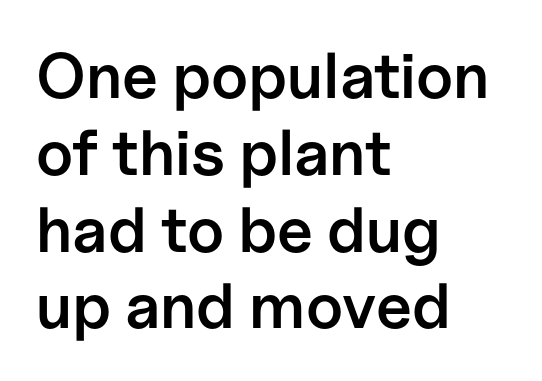
The image shows 64 px semibold sans-serif type, upright; set left-aligned, line spacing 1.2x, normal letter spacing, not underlined; low stroke contrast and a medium x-height.
